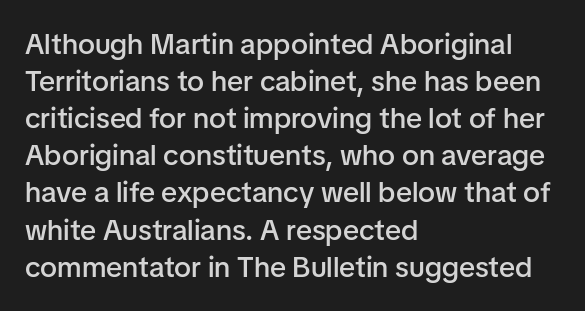
The rendering uses natural spacing where letterforms have individual widths. Classification — sans serif. The lettering stays uniformly vertical, giving the passage a roman look. Underlining? Definitely not there.
